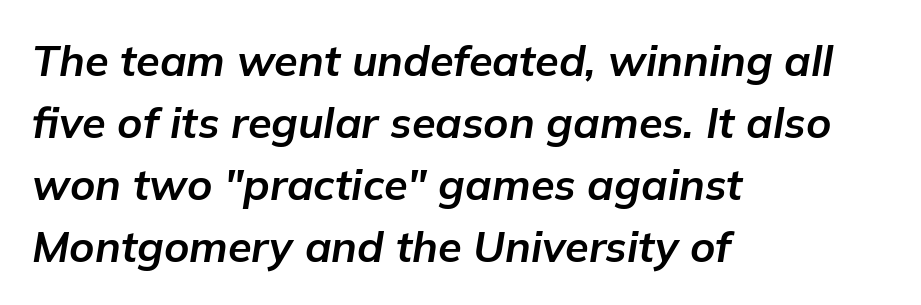
Q: Is the text bold? A: Yes.
Q: Is the text italic (slanted)? A: Yes, it leans right by about 9 degrees.
Q: Is the text underlined? A: No.
Q: How is the paragraph aligned? A: Left-aligned.
Q: Is the spacing between letters normal or unusually wide? A: Normal.
Q: Is the spacing between lines tight, normal or loose? A: Normal.
Q: Width (condensed, normal, or wide)? A: Normal.
Q: Stroke contrast? A: Low.
Q: x-height? A: Medium.
Q: Monospaced? A: No.
